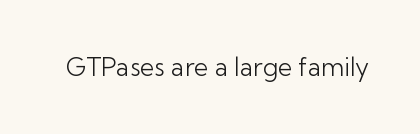
The rendering keeps characters at their native spacing. The font sits on the lighter half of the weight spectrum, regular included. Quick note: underline off. Is there any slant? The stems are plumb.
